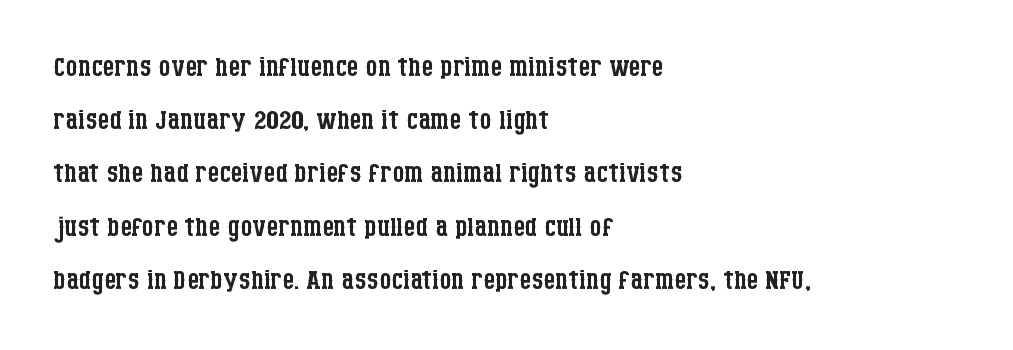
{"serif": "yes", "italic": "no", "bold": "no", "weight": "regular", "width": "condensed", "stroke_contrast": "low", "x_height": "large", "monospaced": "no", "underline": "no", "align": "left", "line_spacing": "normal", "line_spacing_ratio": 1.4, "letter_spacing": "normal", "letter_spacing_em": 0.0, "glyph_px": 38}
